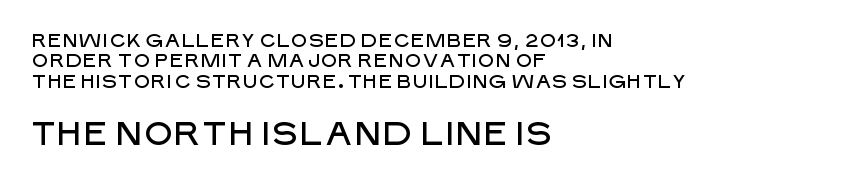
Is there much room between lines? No — they nearly touch. The passage shown is typeset with a sans-serif family. Does the bottom block carry the larger type? Yes, it does. Designer's note — italics off, roman on. Alignment: flush left.
